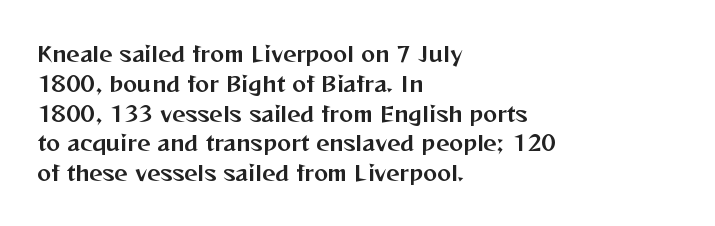
{"italic": "no", "underline": "no", "align": "left", "line_spacing": "normal", "line_spacing_ratio": 1.42, "letter_spacing": "normal", "letter_spacing_em": 0.0, "glyph_px": 21}
